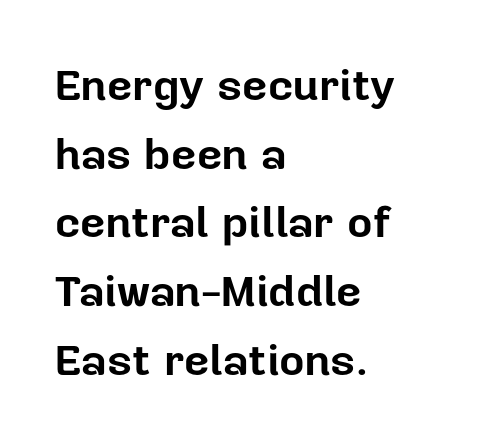
{"serif": "no", "italic": "no", "bold": "yes", "weight": "bold", "width": "normal", "stroke_contrast": "low", "x_height": "medium", "monospaced": "no", "underline": "no", "align": "left", "line_spacing": "normal", "line_spacing_ratio": 1.56, "letter_spacing": "normal", "letter_spacing_em": 0.0, "glyph_px": 44}
